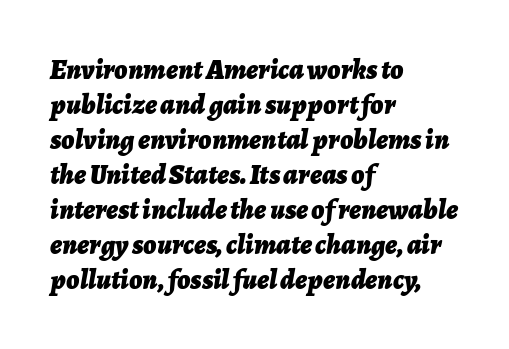
Designer's note — italics engaged. Regular leading. Heavy-handed strokes throughout: this text is bold. A bare baseline throughout the passage.
